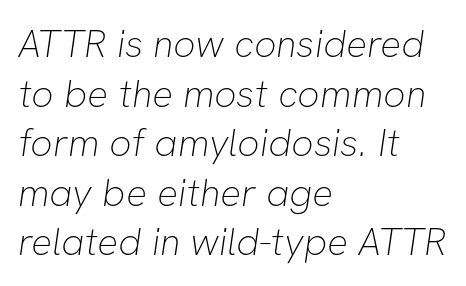
Q: Is the text bold? A: No.
Q: Is the typeface a serif or a sans-serif typeface? A: Sans-serif.
Q: Is the text underlined? A: No.
Q: How is the paragraph aligned? A: Left-aligned.
Q: Is the spacing between letters normal or unusually wide? A: Normal.
Q: Is the spacing between lines tight, normal or loose? A: Normal.
Q: Width (condensed, normal, or wide)? A: Normal.
Q: Stroke contrast? A: Low.
Q: x-height? A: Medium.
Q: Monospaced? A: No.
